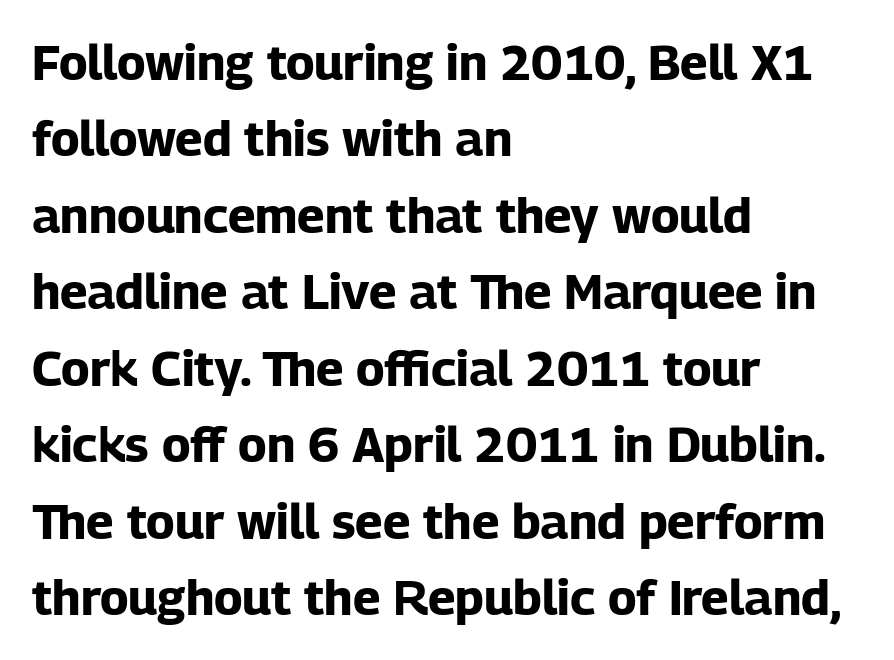
Q: Is the text bold? A: Yes.
Q: Is the text italic (slanted)? A: No, it is upright.
Q: Is the typeface a serif or a sans-serif typeface? A: Sans-serif.
Q: Is the text underlined? A: No.
Q: How is the paragraph aligned? A: Left-aligned.
Q: Is the spacing between letters normal or unusually wide? A: Normal.
Q: Is the spacing between lines tight, normal or loose? A: Normal.
Q: Width (condensed, normal, or wide)? A: Normal.
Q: Stroke contrast? A: Low.
Q: x-height? A: Medium.
Q: Monospaced? A: No.
